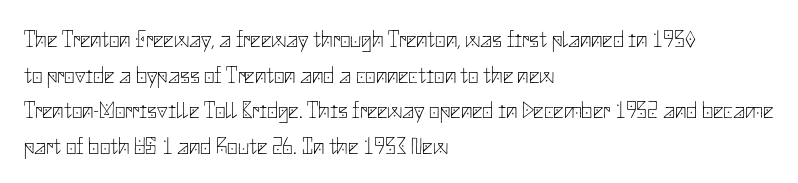
Q: Is the text bold? A: No.
Q: Is the text italic (slanted)? A: No, it is upright.
Q: Is the text underlined? A: No.
Q: How is the paragraph aligned? A: Left-aligned.
Q: Is the spacing between letters normal or unusually wide? A: Normal.
Q: Is the spacing between lines tight, normal or loose? A: Normal.
